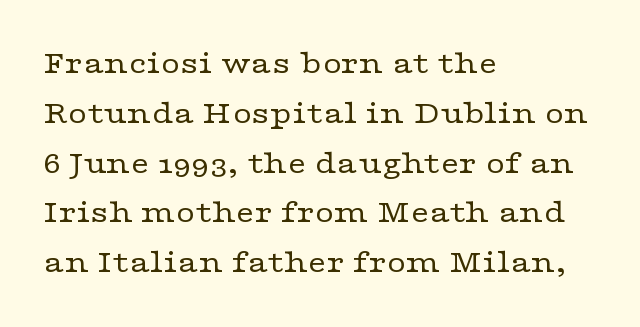
The designer went with a serif here, giving each stem small feet. Proportional: the letters do not fall into vertical columns. Teacher's note: observe the even left margin — that is flush-left alignment. The face used here is rendered with its standard letterfit. The designer left line spacing at the default.
